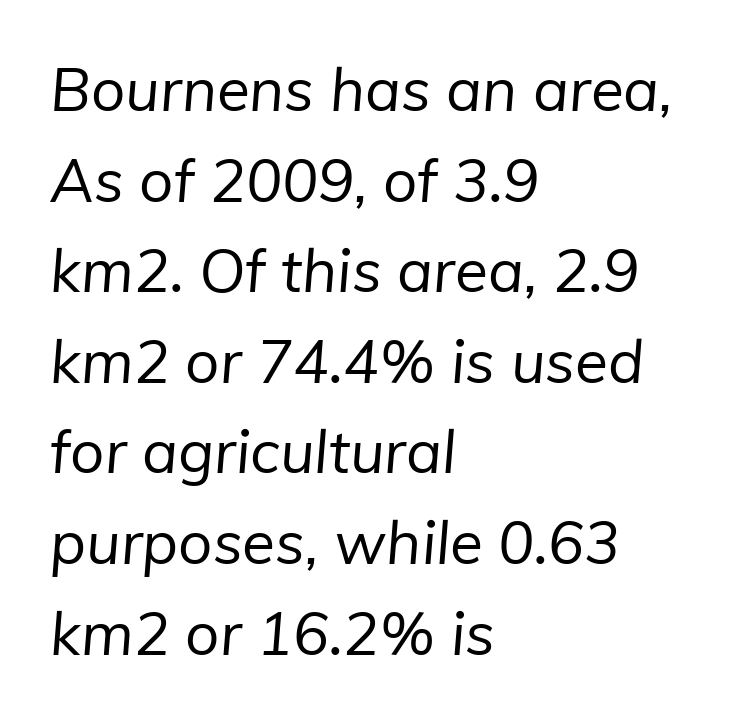
Rows of type keep a routine distance in the vertical direction. The rendering anchors every line to the left-hand side. Think of a printed novel: that variable character pitch is what you see here. Stroke terminals: plain, sans-serif. What stands out about the letter spacing? Nothing — it is the standard amount.
